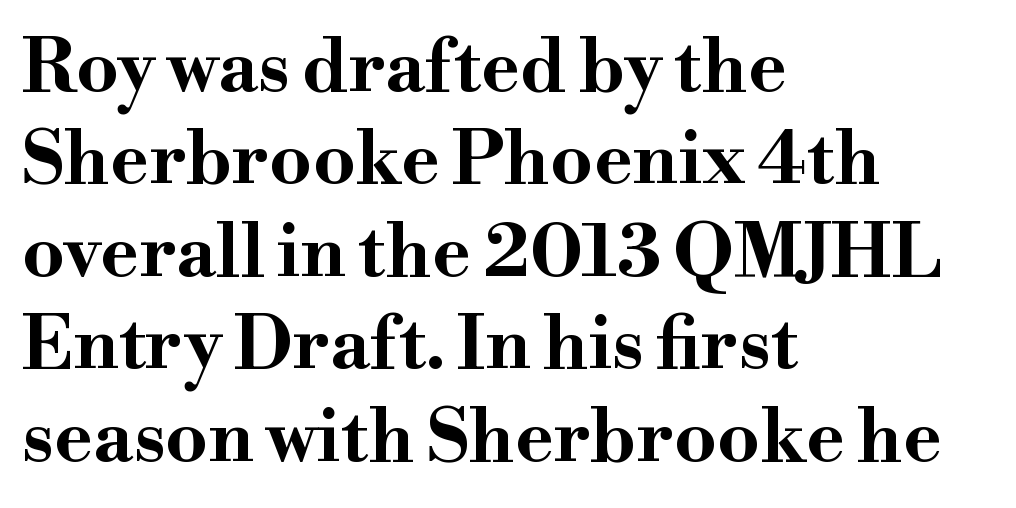
{"serif": "yes", "italic": "no", "bold": "yes", "weight": "bold", "width": "wide", "stroke_contrast": "high", "x_height": "small", "monospaced": "no", "underline": "no", "align": "left", "line_spacing": "normal", "line_spacing_ratio": 1.25, "letter_spacing": "normal", "letter_spacing_em": 0.0, "glyph_px": 74}
